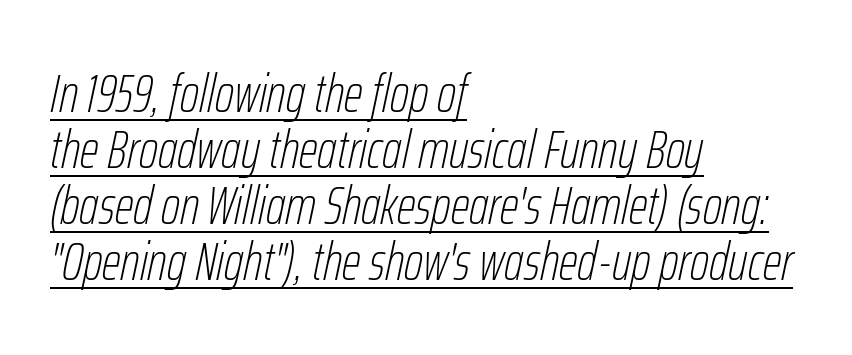
Q: Is the text bold? A: No.
Q: Is the text italic (slanted)? A: Yes, it leans right by about 12 degrees.
Q: Is the text underlined? A: Yes.
Q: How is the paragraph aligned? A: Left-aligned.
Q: Is the spacing between letters normal or unusually wide? A: Normal.
Q: Is the spacing between lines tight, normal or loose? A: Tight.
Q: Width (condensed, normal, or wide)? A: Condensed.
Q: Stroke contrast? A: Low.
Q: x-height? A: Medium.
Q: Monospaced? A: No.
